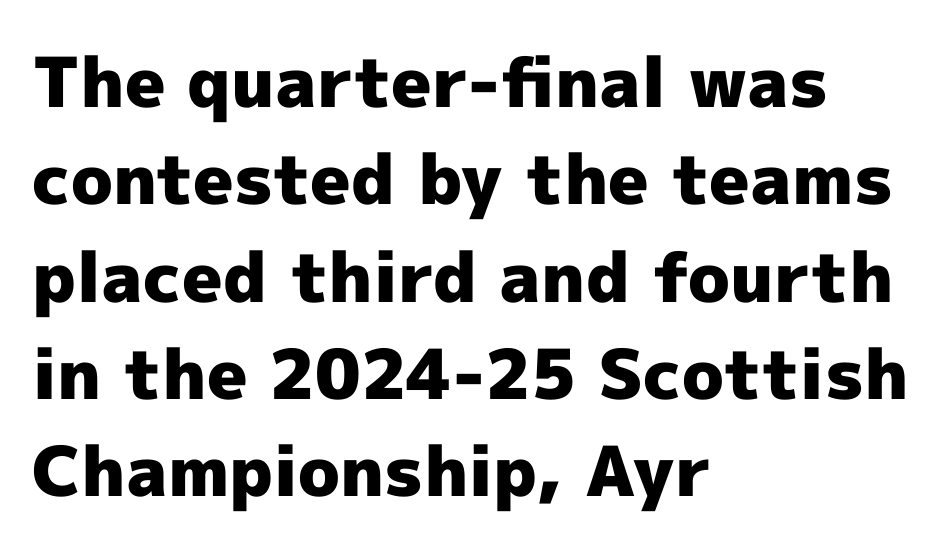
{"serif": "no", "italic": "no", "bold": "yes", "weight": "heavy", "width": "normal", "x_height": "medium", "monospaced": "no", "underline": "no", "align": "left", "line_spacing": "normal", "line_spacing_ratio": 1.41, "letter_spacing": "normal", "letter_spacing_em": 0.0, "glyph_px": 69}
